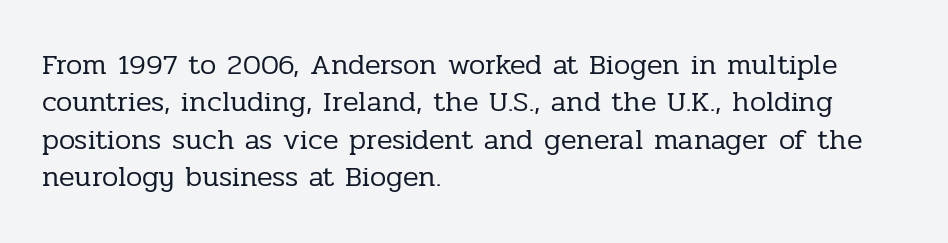
The image shows 29 px regular-weight serif type, upright; set left-aligned, normal line spacing (1.29x), normal letter spacing, not underlined; low stroke contrast and a medium x-height.
